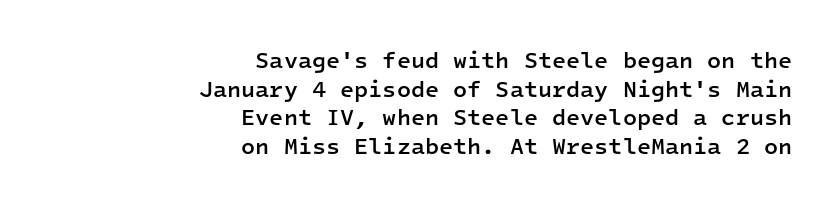
Q: Is the text bold? A: Semi-bold.
Q: Is the text italic (slanted)? A: No, it is upright.
Q: Is the text underlined? A: No.
Q: How is the paragraph aligned? A: Right-aligned.
Q: Is the spacing between letters normal or unusually wide? A: Normal.
